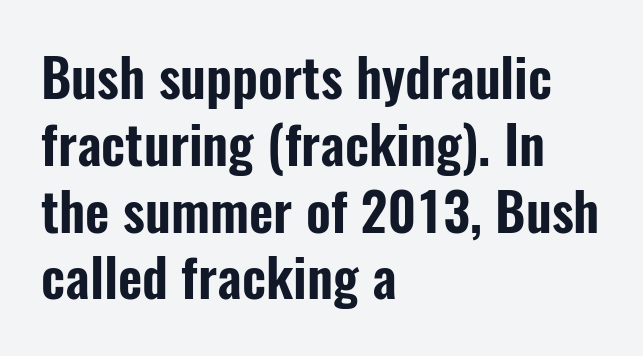
{"serif": "no", "italic": "no", "width": "condensed", "stroke_contrast": "low", "x_height": "medium", "monospaced": "no", "underline": "no", "align": "left", "line_spacing": "normal", "line_spacing_ratio": 1.26, "letter_spacing": "normal", "letter_spacing_em": 0.0, "glyph_px": 53}
